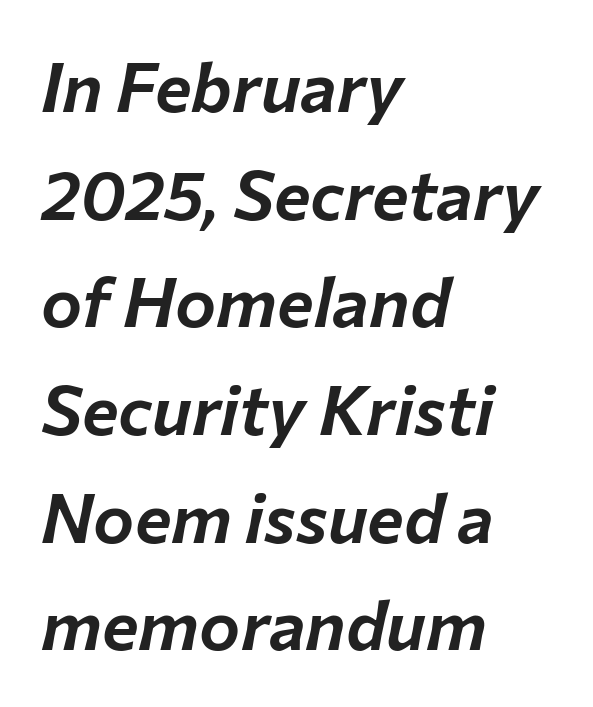
Q: Is the text italic (slanted)? A: Yes, it leans right by about 12 degrees.
Q: Is the text underlined? A: No.
Q: How is the paragraph aligned? A: Left-aligned.
Q: Is the spacing between letters normal or unusually wide? A: Normal.
Q: Is the spacing between lines tight, normal or loose? A: Normal.
Q: Width (condensed, normal, or wide)? A: Normal.
Q: Stroke contrast? A: Low.
Q: x-height? A: Medium.
Q: Monospaced? A: No.
